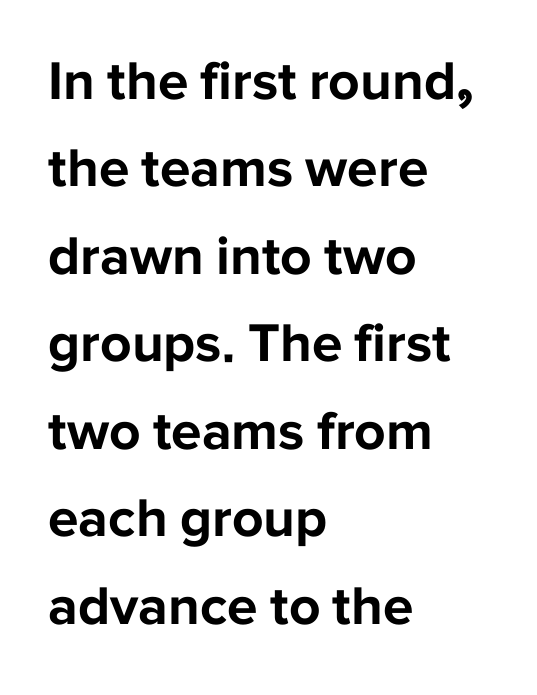
The image shows 55 px bold sans-serif type, upright; set left-aligned, normal line spacing (1.59x), normal letter spacing, not underlined; low stroke contrast and a medium x-height.
